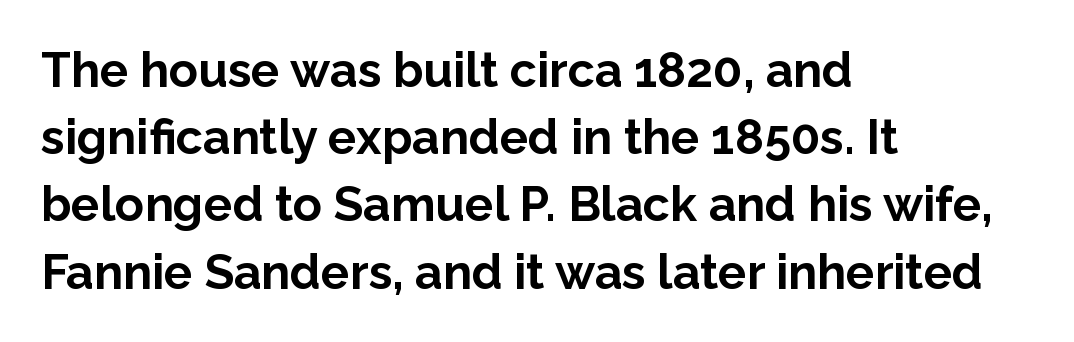
{"serif": "no", "italic": "no", "bold": "yes", "weight": "bold", "width": "normal", "stroke_contrast": "low", "x_height": "medium", "monospaced": "no", "underline": "no", "align": "left", "line_spacing": "normal", "line_spacing_ratio": 1.4, "letter_spacing": "normal", "letter_spacing_em": 0.0, "glyph_px": 48}
